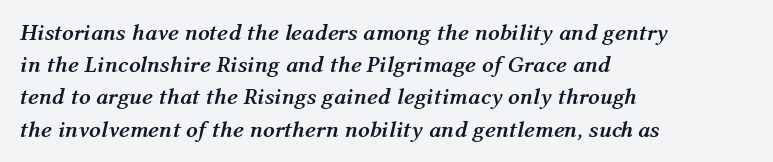
Vertical spacing — default. Has an underline been added? It has not. The tracking reads as untouched default to a designer's eye. The glyphs have the mass of a bold cut. Is the type slanted? Yes — the strokes lean at a clear angle.
